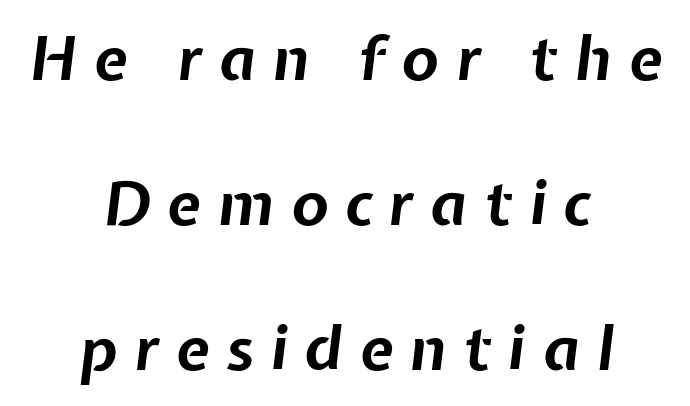
Q: Is the text bold? A: Yes.
Q: Is the text italic (slanted)? A: Yes, it leans right by about 7 degrees.
Q: Is the text underlined? A: No.
Q: How is the paragraph aligned? A: Centered.
Q: Is the spacing between letters normal or unusually wide? A: Unusually wide.
Q: Is the spacing between lines tight, normal or loose? A: Loose.
Q: Width (condensed, normal, or wide)? A: Normal.
Q: Stroke contrast? A: Low.
Q: x-height? A: Medium.
Q: Monospaced? A: No.
